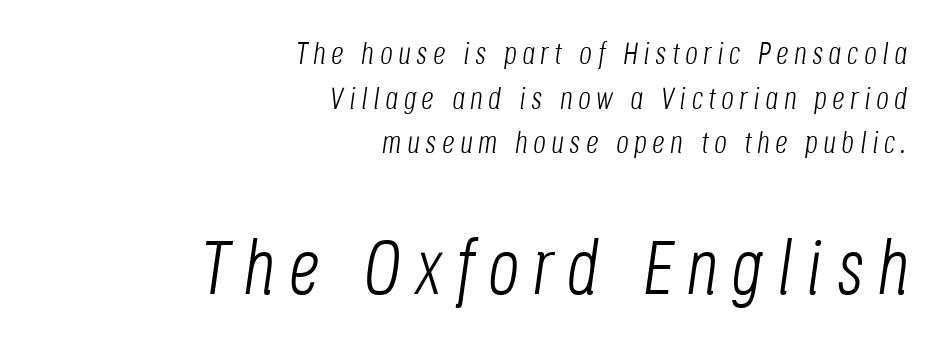
Q: Is the text bold? A: No.
Q: Is the text italic (slanted)? A: Yes, it leans right by about 8 degrees.
Q: Is the text underlined? A: No.
Q: How is the paragraph aligned? A: Right-aligned.
Q: Is the spacing between lines tight, normal or loose? A: Normal.
Q: Which block of text is set in a larger size, the first (top) or the second (bottom)? A: The second (bottom) one.
Q: Width (condensed, normal, or wide)? A: Condensed.
Q: Stroke contrast? A: Low.
Q: x-height? A: Large.
Q: Monospaced? A: No.
